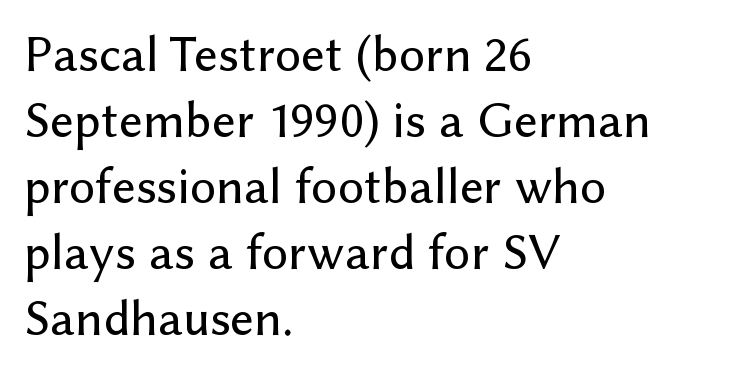
A typesetter would call this proportional, since set widths differ per character. Interline gaps are of average width in this sample. The characters display no serif detailing; their extremities are plain. The face used here is rendered with its standard letterfit.
